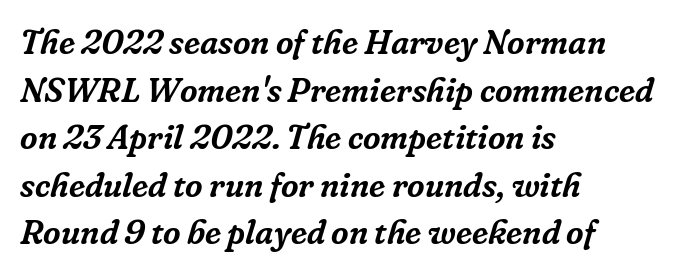
The image shows 34 px serif type, italic (leaning right); set left-aligned, normal line spacing (1.4x), normal letter spacing, not underlined; low stroke contrast and a medium x-height.
